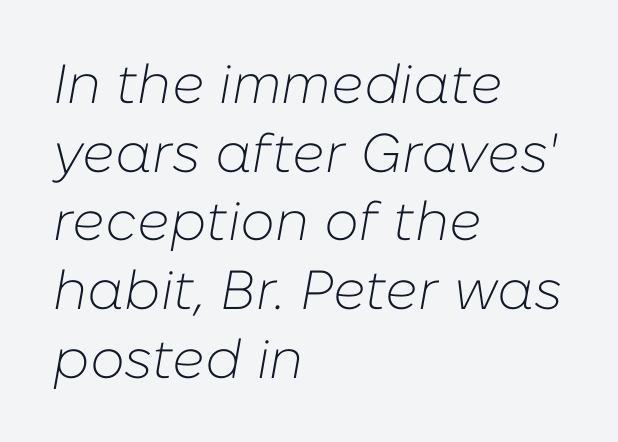
{"italic": "yes", "lean": "right", "slant_degrees": 10, "bold": "no", "weight": "light", "width": "normal", "stroke_contrast": "low", "x_height": "medium", "monospaced": "no", "underline": "no", "align": "left", "line_spacing": "normal", "line_spacing_ratio": 1.25, "letter_spacing": "normal", "letter_spacing_em": 0.0, "glyph_px": 55}
